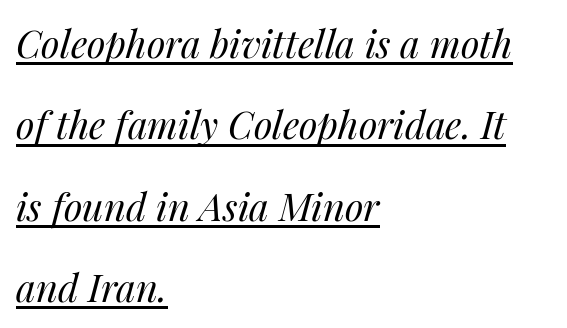
Q: Is the text bold? A: No.
Q: Is the text italic (slanted)? A: Yes, it leans right by about 14 degrees.
Q: Is the text underlined? A: Yes.
Q: How is the paragraph aligned? A: Left-aligned.
Q: Is the spacing between letters normal or unusually wide? A: Normal.
Q: Is the spacing between lines tight, normal or loose? A: Loose.
Q: Width (condensed, normal, or wide)? A: Normal.
Q: Stroke contrast? A: Medium.
Q: x-height? A: Medium.
Q: Monospaced? A: No.
